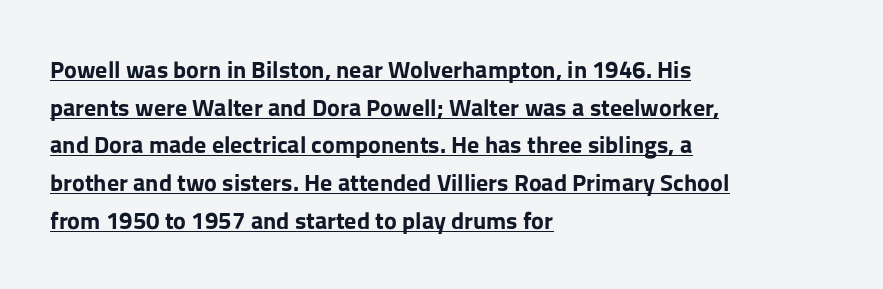
Q: Is the text bold? A: Yes.
Q: Is the text italic (slanted)? A: No, it is upright.
Q: Is the text underlined? A: Yes.
Q: How is the paragraph aligned? A: Left-aligned.
Q: Is the spacing between letters normal or unusually wide? A: Normal.
Q: Is the spacing between lines tight, normal or loose? A: Normal.
